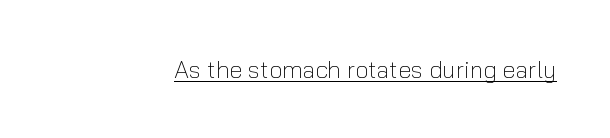
Q: Is the text bold? A: No.
Q: Is the text italic (slanted)? A: No, it is upright.
Q: Is the text underlined? A: Yes.
Q: Is the spacing between letters normal or unusually wide? A: Normal.
